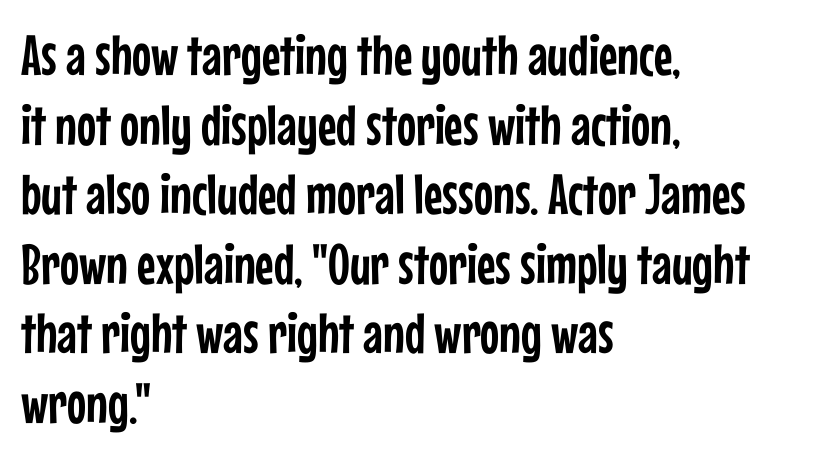
The image shows 57 px condensed sans-serif type, upright; set left-aligned, line spacing 1.22x, normal letter spacing, not underlined; low stroke contrast and a medium x-height.
